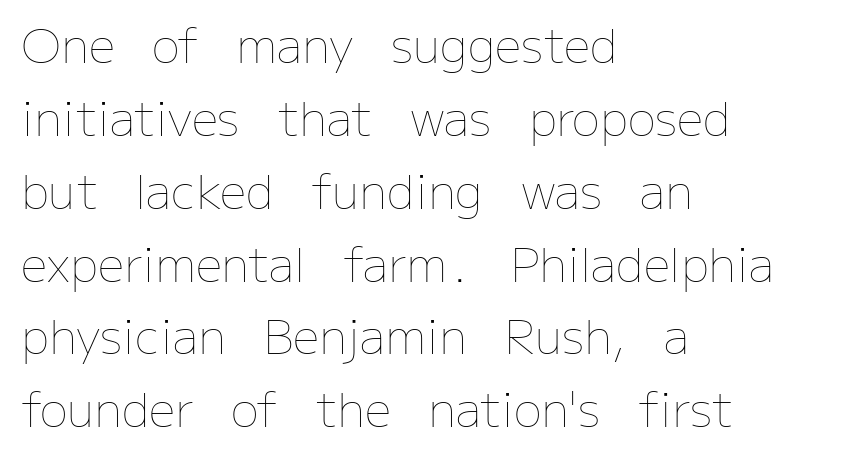
{"italic": "no", "bold": "no", "weight": "thin", "width": "normal", "stroke_contrast": "low", "x_height": "medium", "monospaced": "no", "underline": "no", "align": "left", "line_spacing": "normal", "line_spacing_ratio": 1.55, "letter_spacing": "normal", "letter_spacing_em": 0.0, "glyph_px": 47}
